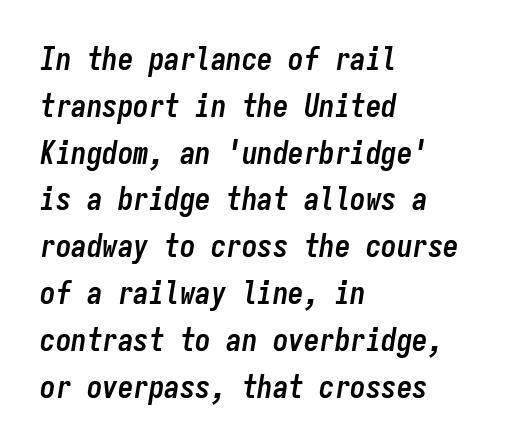
The specimen reads as italic at a glance. The passage shown is not underscored anywhere. Think of a typewriter: that constant character pitch is what you see here. Vertically, the passage feels balanced, rows spaced as you'd expect. Alignment: flush left. The horizontal fit of the characters is conventional and even.
